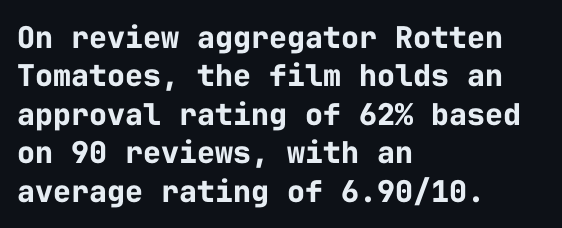
This sample keeps an unexceptional amount of space between lines. In terms of letterform style, serifs are entirely absent. Designer's note — italics off, roman on. The type is set solid horizontally, with unmodified tracking.
